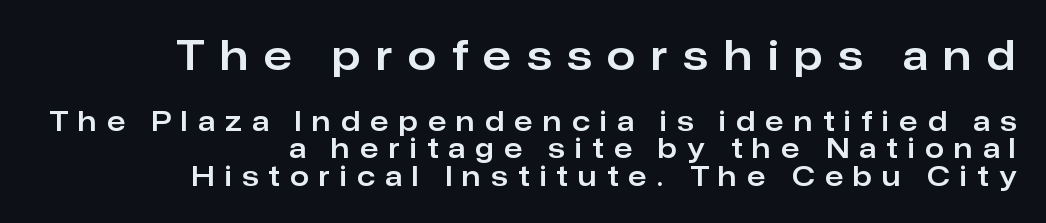
Letter spacing: wide. The type sits square on the baseline with zero lean. A typesetter would call this proportional, since set widths differ per character. Look at the bottom of the vertical strokes: they stop flat, with no serifs. Beneath every word, the page is bare. The designer gave the opening block more size than the closing block.
